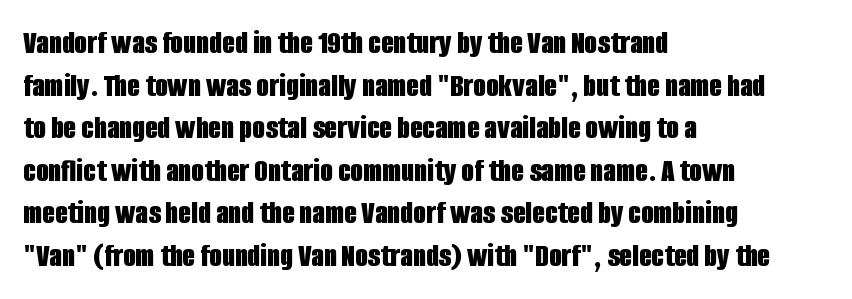
Varying glyph widths throughout — classic text-font behaviour. The lines sit at an ordinary, default distance from one another. Plenty of ink on the page — the face is bold. This sample is left-justified, so line endings fall wherever the words run out. Standard letterfit; no display-style spreading of the glyphs. I'd call this a sans setting — the letters go barefoot.
